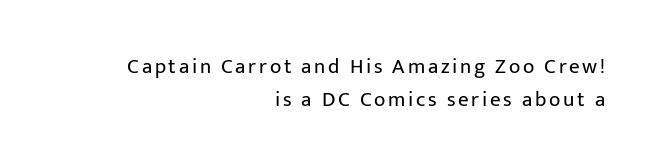
The image shows 21 px text type, upright; set right-aligned, normal line spacing (1.59x), not underlined.
